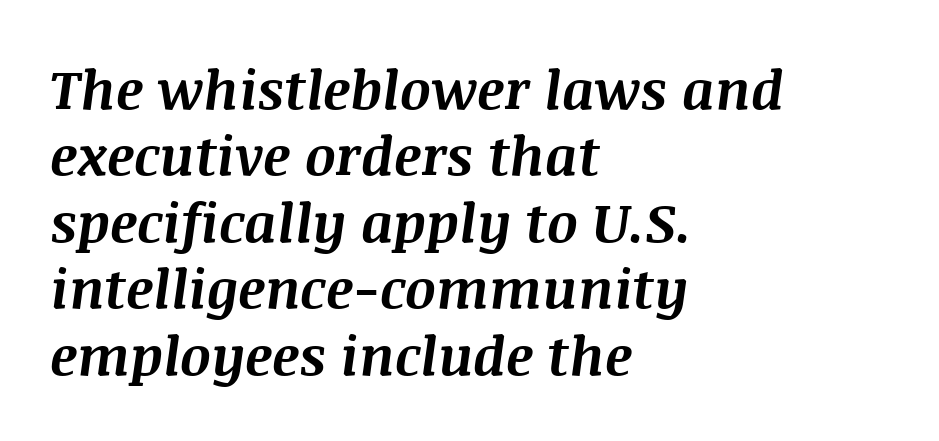
Q: Is the text bold? A: Yes.
Q: Is the text italic (slanted)? A: Yes, it leans right by about 8 degrees.
Q: Is the text underlined? A: No.
Q: How is the paragraph aligned? A: Left-aligned.
Q: Is the spacing between letters normal or unusually wide? A: Normal.
Q: Width (condensed, normal, or wide)? A: Normal.
Q: Stroke contrast? A: Medium.
Q: x-height? A: Large.
Q: Monospaced? A: No.
